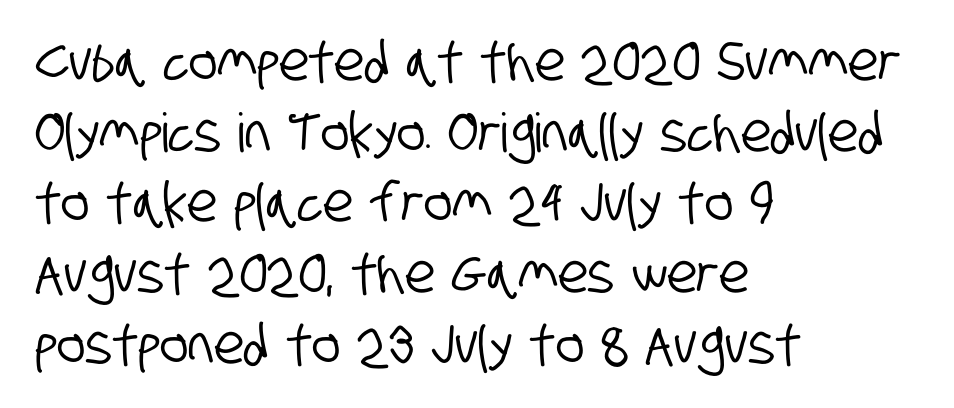
Q: Is the typeface a serif or a sans-serif typeface? A: Sans-serif.
Q: Is the text underlined? A: No.
Q: How is the paragraph aligned? A: Left-aligned.
Q: Is the spacing between letters normal or unusually wide? A: Normal.
Q: Is the spacing between lines tight, normal or loose? A: Normal.
Q: Width (condensed, normal, or wide)? A: Condensed.
Q: Stroke contrast? A: Low.
Q: x-height? A: Large.
Q: Monospaced? A: No.
